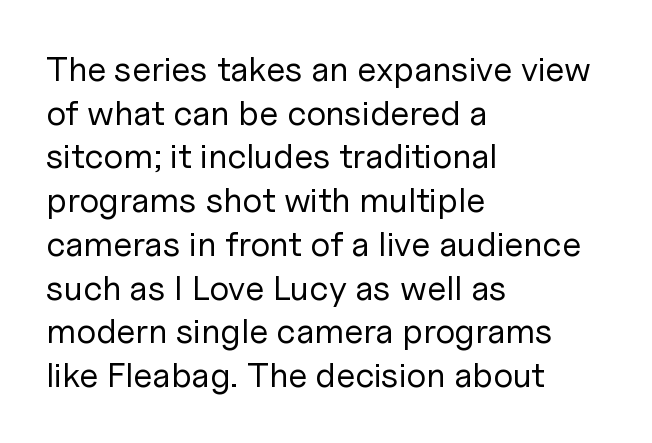
The image shows 35 px regular-weight sans-serif type, upright; set left-aligned, normal line spacing (1.25x), normal letter spacing, not underlined; low stroke contrast and a medium x-height.
